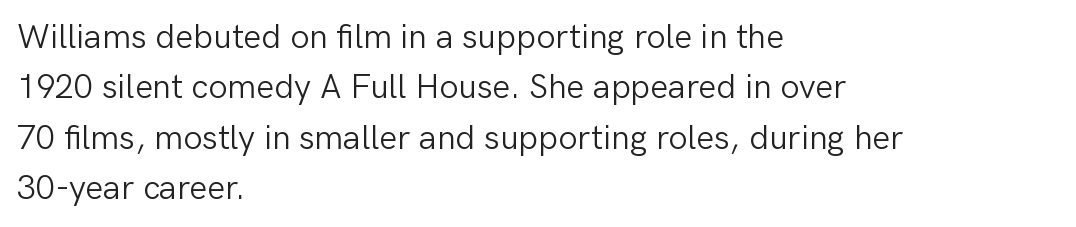
The area under the type is left untouched. Are there feet on the stems? There aren't — it's a sans. The lines in this sample share a left origin and differ only in where they stop. Vertically, the passage feels balanced, rows spaced as you'd expect.
